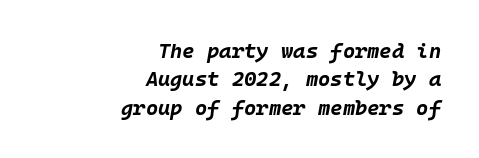
Q: Is the text bold? A: Yes.
Q: Is the text italic (slanted)? A: Yes, it leans right by about 10 degrees.
Q: Is the text underlined? A: No.
Q: How is the paragraph aligned? A: Right-aligned.
Q: Is the spacing between letters normal or unusually wide? A: Normal.
Q: Is the spacing between lines tight, normal or loose? A: Normal.
